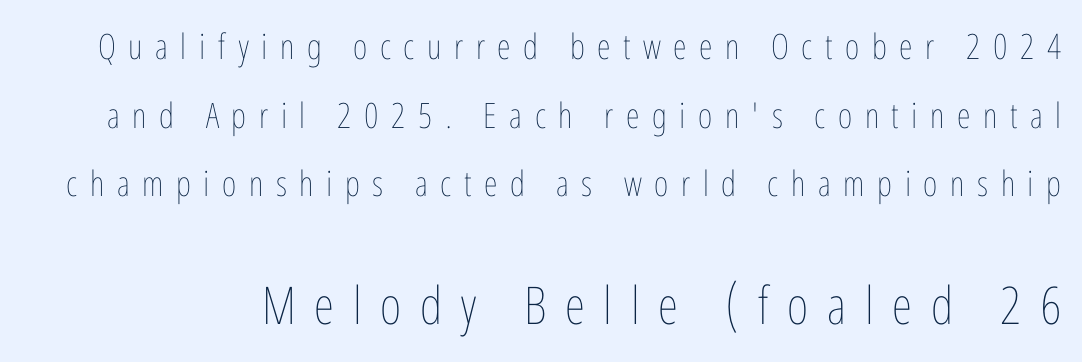
{"italic": "no", "bold": "no", "weight": "thin", "width": "condensed", "stroke_contrast": "low", "x_height": "medium", "monospaced": "no", "underline": "no", "line_spacing": "loose", "line_spacing_ratio": 1.96, "letter_spacing": "wide", "letter_spacing_em": 0.36, "larger_block": "second", "size_ratio": 1.49, "glyph_px": 52}
